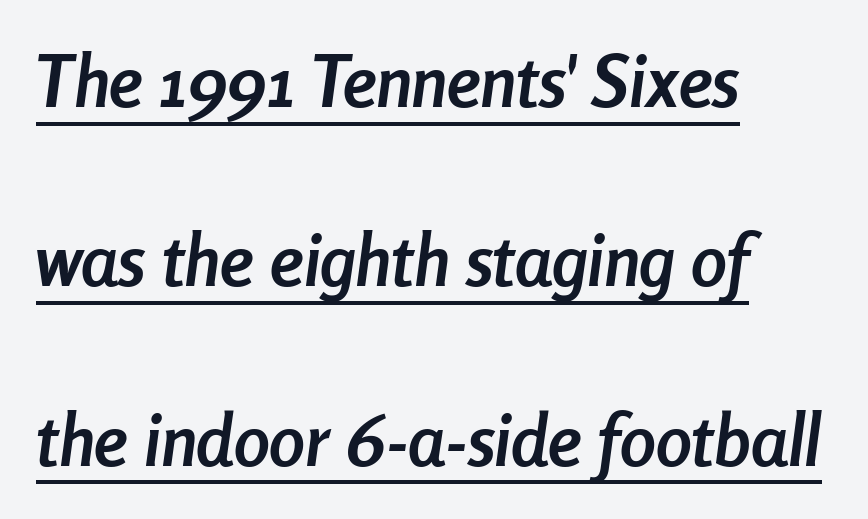
Q: Is the text bold? A: Yes.
Q: Is the text italic (slanted)? A: Yes, it leans right by about 8 degrees.
Q: Is the text underlined? A: Yes.
Q: How is the paragraph aligned? A: Left-aligned.
Q: Is the spacing between letters normal or unusually wide? A: Normal.
Q: Is the spacing between lines tight, normal or loose? A: Loose.
Q: Width (condensed, normal, or wide)? A: Condensed.
Q: Stroke contrast? A: Low.
Q: x-height? A: Medium.
Q: Monospaced? A: No.
